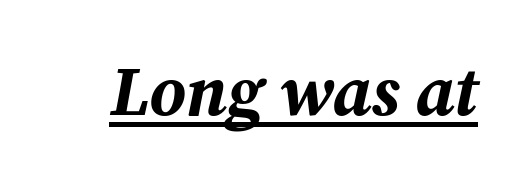
The image shows 69 px bold type, italic (leaning right); set normal letter spacing, underlined; medium stroke contrast and a medium x-height.
